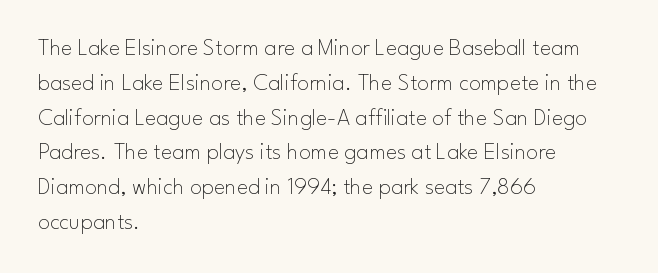
The image shows 24 px text type, upright; set left-aligned, normal line spacing (1.45x), normal letter spacing, not underlined.
